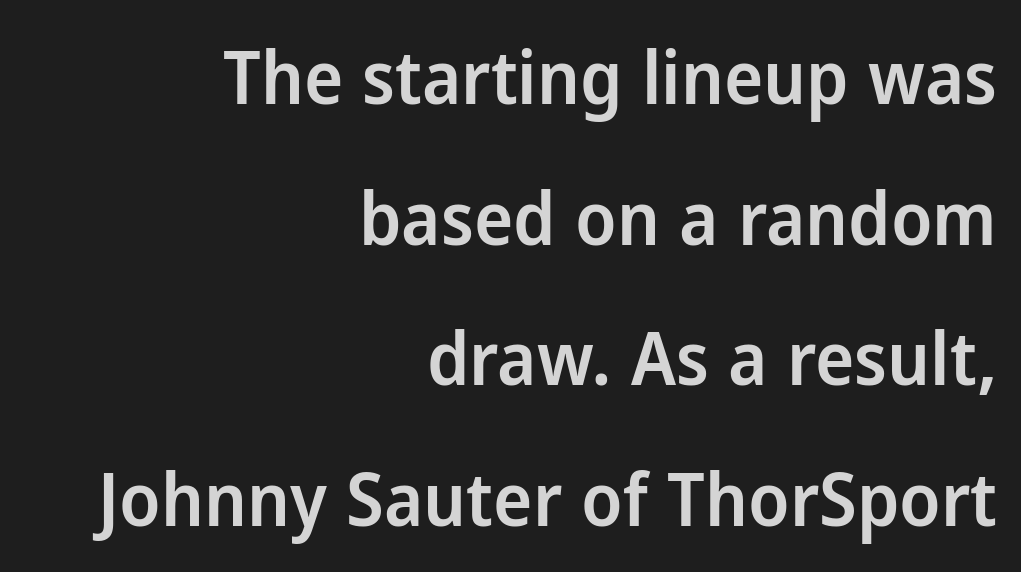
{"serif": "no", "italic": "no", "bold": "semi", "weight": "semibold", "width": "normal", "stroke_contrast": "low", "x_height": "medium", "monospaced": "no", "underline": "no", "align": "right", "line_spacing": "loose", "line_spacing_ratio": 1.9, "letter_spacing": "normal", "letter_spacing_em": 0.0, "glyph_px": 74}
